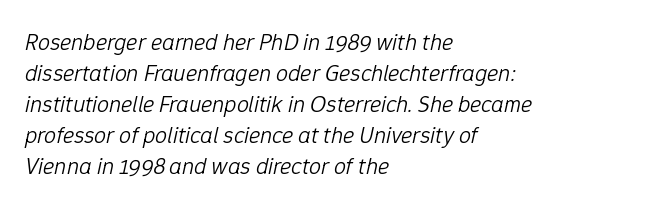
Q: Is the text bold? A: No.
Q: Is the text italic (slanted)? A: Yes, it leans right by about 12 degrees.
Q: Is the text underlined? A: No.
Q: How is the paragraph aligned? A: Left-aligned.
Q: Is the spacing between letters normal or unusually wide? A: Normal.
Q: Is the spacing between lines tight, normal or loose? A: Normal.
